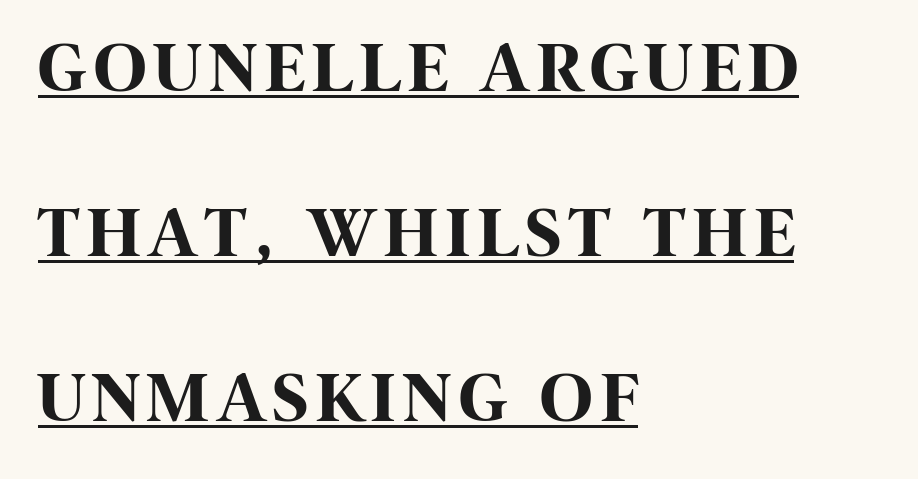
Q: Is the text bold? A: Yes.
Q: Is the text italic (slanted)? A: No, it is upright.
Q: Is the typeface a serif or a sans-serif typeface? A: Sans-serif.
Q: Is the text underlined? A: Yes.
Q: How is the paragraph aligned? A: Left-aligned.
Q: Is the spacing between lines tight, normal or loose? A: Loose.
Q: Width (condensed, normal, or wide)? A: Condensed.
Q: Stroke contrast? A: High.
Q: x-height? A: Large.
Q: Monospaced? A: No.
